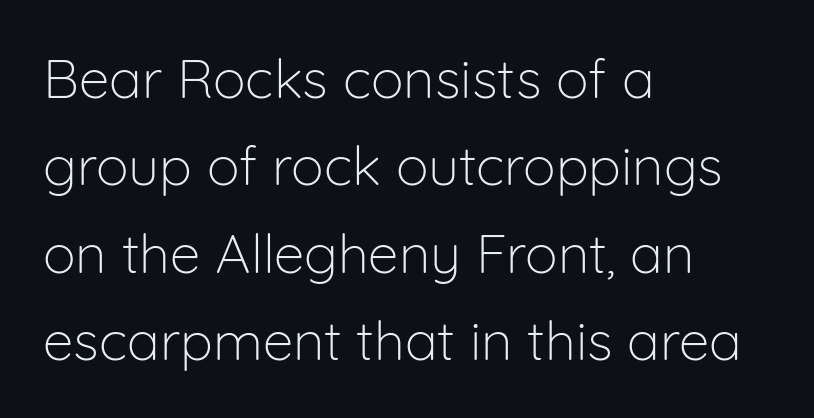
The rendering uses natural spacing where letterforms have individual widths. Look at the tracking — it's just the regular setting, nothing added. Style check: upright. Successive baselines arrive at the customary interval. Does the type have serifs? No, each stem ends abruptly.
